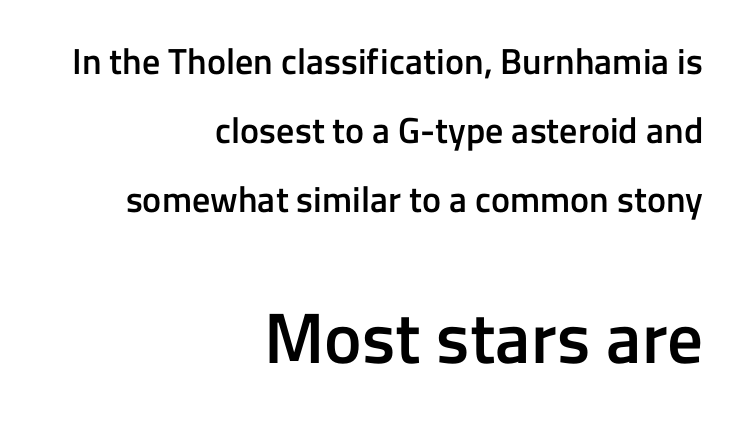
The image shows 71 px semibold sans-serif type, upright; set right-aligned, loose line spacing (1.91x), normal letter spacing, not underlined; the second (bottom) block is 1.97x larger; low stroke contrast and a medium x-height.
